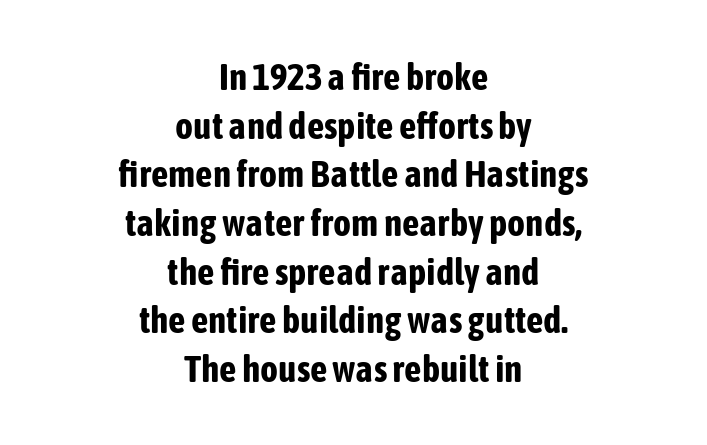
Q: Is the text bold? A: Yes.
Q: Is the text italic (slanted)? A: No, it is upright.
Q: Is the typeface a serif or a sans-serif typeface? A: Sans-serif.
Q: Is the text underlined? A: No.
Q: How is the paragraph aligned? A: Centered.
Q: Is the spacing between letters normal or unusually wide? A: Normal.
Q: Is the spacing between lines tight, normal or loose? A: Normal.
Q: Width (condensed, normal, or wide)? A: Condensed.
Q: Stroke contrast? A: Low.
Q: x-height? A: Medium.
Q: Monospaced? A: No.
